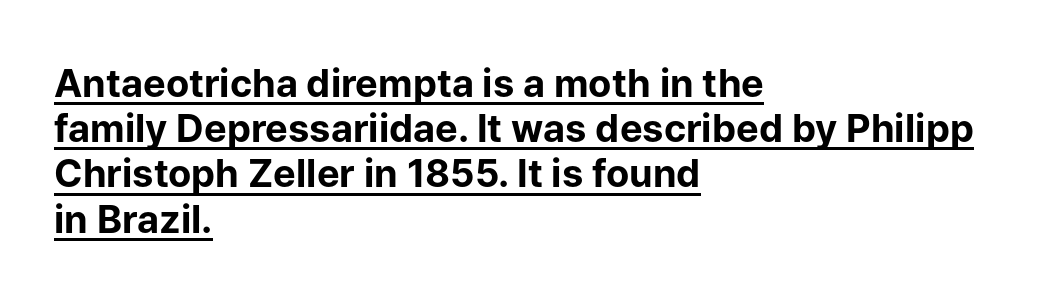
{"serif": "no", "italic": "no", "bold": "yes", "weight": "bold", "width": "normal", "stroke_contrast": "low", "x_height": "medium", "monospaced": "no", "underline": "yes", "align": "left", "line_spacing_ratio": 1.19, "letter_spacing": "normal", "letter_spacing_em": 0.0, "glyph_px": 38}
